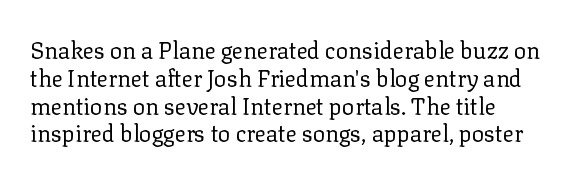
No chunkiness to these letters — they're not bold. A bare baseline throughout the passage. The typography opts for an upright posture over an oblique one. Between one letter and the next there's only the usual sliver of space.
